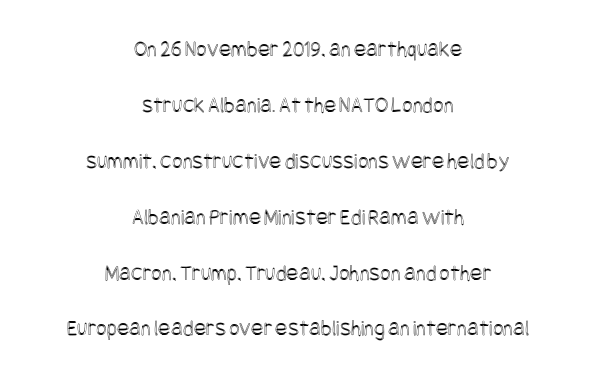
Q: Is the text italic (slanted)? A: No, it is upright.
Q: Is the text underlined? A: No.
Q: How is the paragraph aligned? A: Centered.
Q: Is the spacing between letters normal or unusually wide? A: Normal.
Q: Is the spacing between lines tight, normal or loose? A: Loose.
